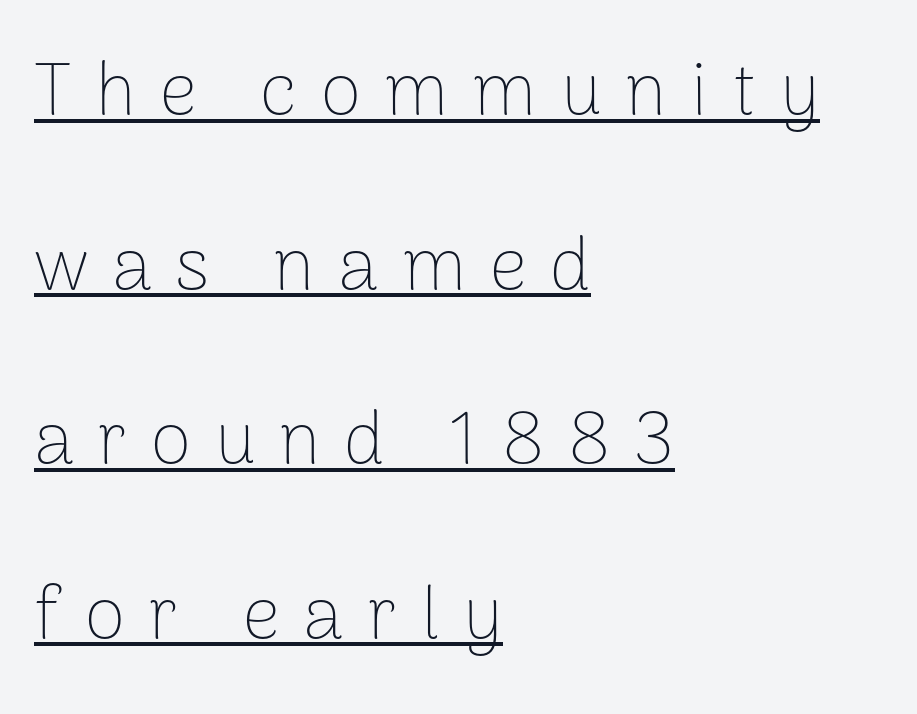
{"serif": "no", "italic": "no", "bold": "no", "weight": "thin", "width": "normal", "stroke_contrast": "low", "x_height": "medium", "monospaced": "no", "underline": "yes", "align": "left", "line_spacing": "loose", "line_spacing_ratio": 2.36, "letter_spacing": "wide", "letter_spacing_em": 0.32, "glyph_px": 74}
